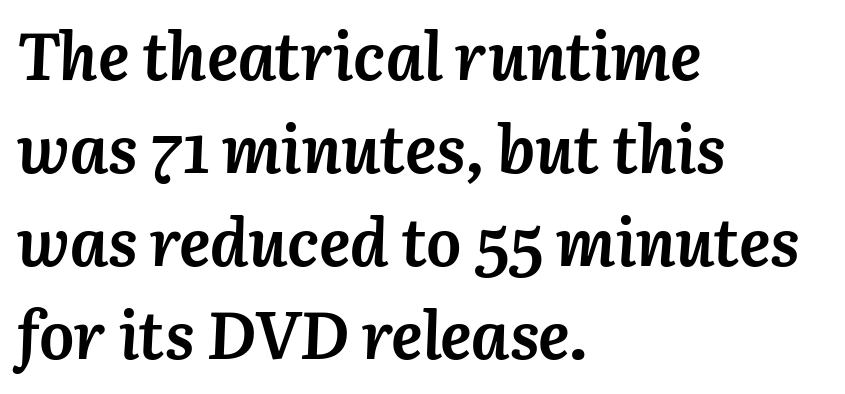
The image shows 66 px semibold type, italic (leaning right); set left-aligned, normal line spacing (1.41x), normal letter spacing, not underlined; medium stroke contrast and a medium x-height.
